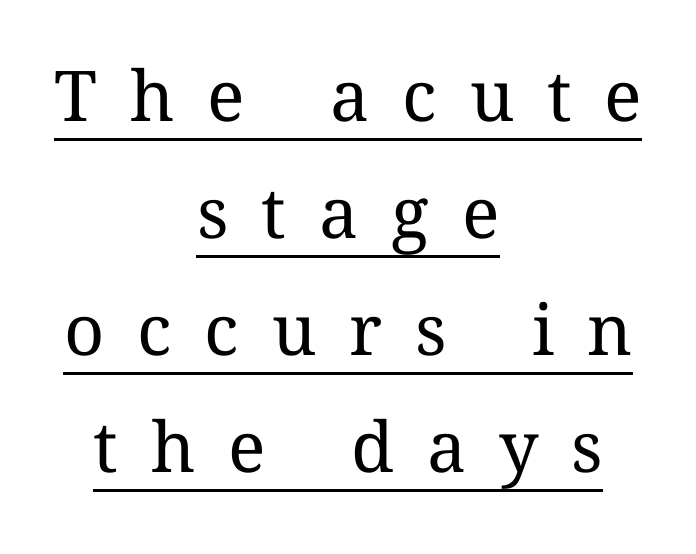
Loose tracking; the words dissolve into strings of separated letters. Rendered with straight, roman letterforms. Underline: present. The letters advance in unequal steps, a hallmark of proportional type. What's the leading like? Ordinary, nothing unusual.
